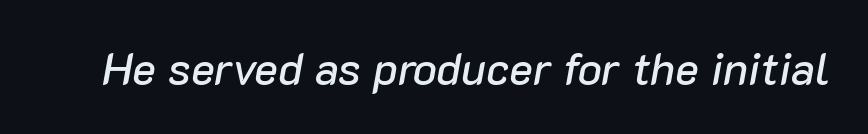
The image shows 45 px text type, italic (leaning right); set normal letter spacing, not underlined; low stroke contrast and a medium x-height.
